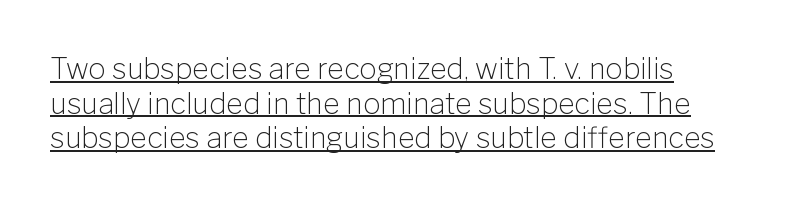
The image shows 29 px light sans-serif type, upright; set line spacing 1.19x, normal letter spacing, underlined; low stroke contrast and a medium x-height.
